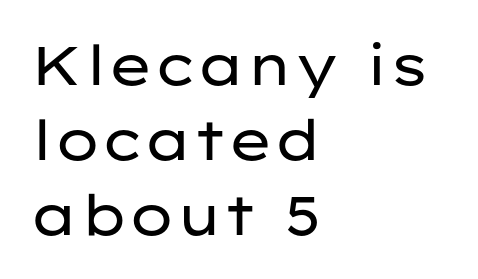
Descender tails drop into unmarked territory. The rows are spaced the way most documents space them. Summary of weight: not heavy and not bold. Each word holds together tightly as a unit, with standard inter-letter gaps. This sample is left-justified, so line endings fall wherever the words run out. Note the varied advance widths — an 'i' is clearly narrower than an 'm'.
